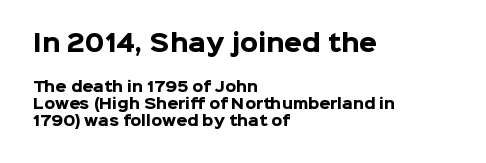
Q: Is the text bold? A: Yes.
Q: Is the text italic (slanted)? A: No, it is upright.
Q: Is the text underlined? A: No.
Q: How is the paragraph aligned? A: Left-aligned.
Q: Is the spacing between letters normal or unusually wide? A: Normal.
Q: Which block of text is set in a larger size, the first (top) or the second (bottom)? A: The first (top) one.
